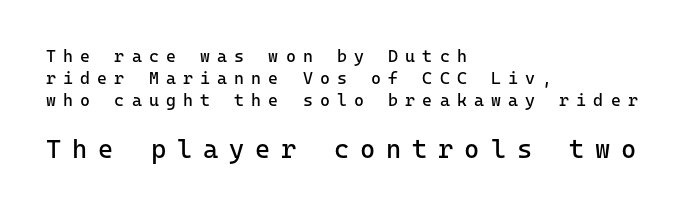
Scale increases going downward across the two blocks. This is roman type, the default non-slanted kind. Words float on clear page, feet unadorned. Stems here are at most as thick as an everyday book face. Look at the tracking — it's clearly loosened, letters drifting apart. Vertically, the passage feels balanced, rows spaced as you'd expect.
